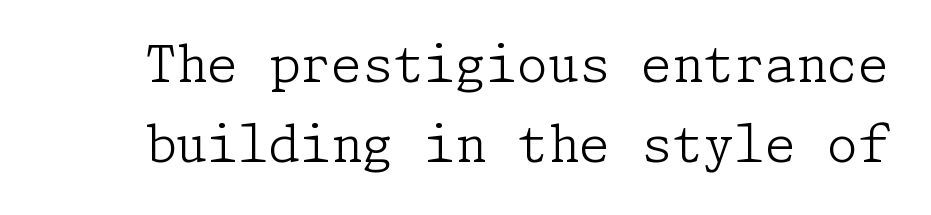
{"serif": "yes", "italic": "no", "bold": "no", "weight": "light", "width": "normal", "stroke_contrast": "low", "x_height": "medium", "underline": "no", "line_spacing": "normal", "line_spacing_ratio": 1.6, "letter_spacing": "normal", "letter_spacing_em": 0.0, "glyph_px": 50}
